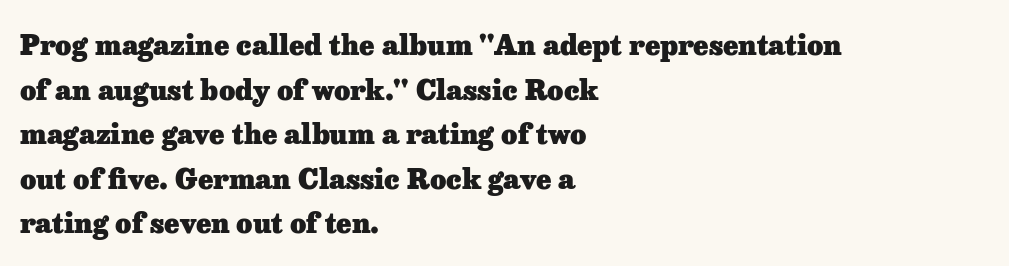
{"serif": "yes", "italic": "no", "bold": "yes", "weight": "heavy", "width": "normal", "stroke_contrast": "low", "x_height": "medium", "monospaced": "no", "underline": "no", "align": "left", "line_spacing": "normal", "line_spacing_ratio": 1.59, "letter_spacing": "normal", "letter_spacing_em": 0.0, "glyph_px": 28}
